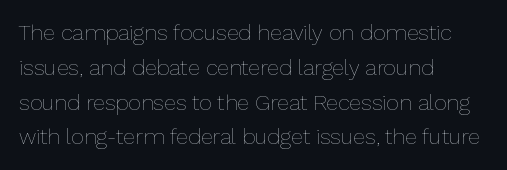
The image shows 22 px text type, upright; set left-aligned, normal line spacing (1.58x), normal letter spacing, not underlined.
